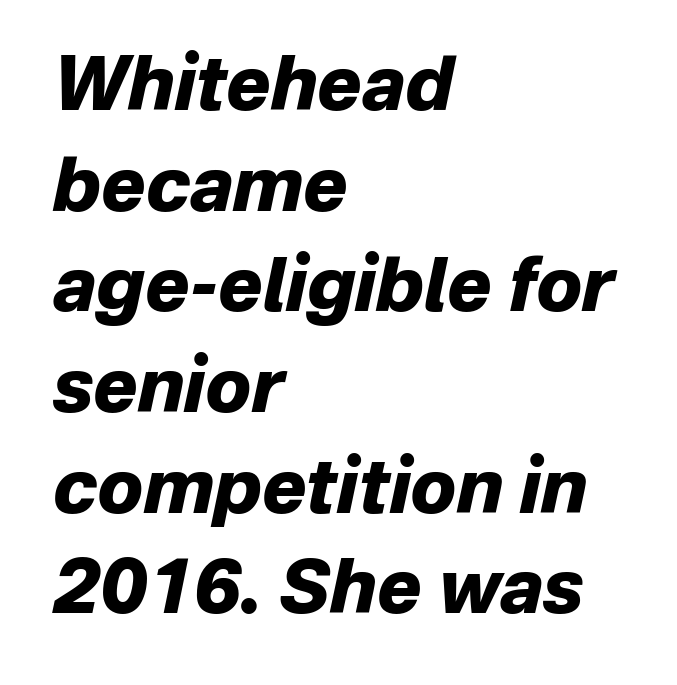
Q: Is the text bold? A: Yes.
Q: Is the text italic (slanted)? A: Yes, it leans right by about 12 degrees.
Q: Is the text underlined? A: No.
Q: How is the paragraph aligned? A: Left-aligned.
Q: Is the spacing between letters normal or unusually wide? A: Normal.
Q: Is the spacing between lines tight, normal or loose? A: Normal.
Q: Width (condensed, normal, or wide)? A: Normal.
Q: Stroke contrast? A: Low.
Q: x-height? A: Medium.
Q: Monospaced? A: No.
